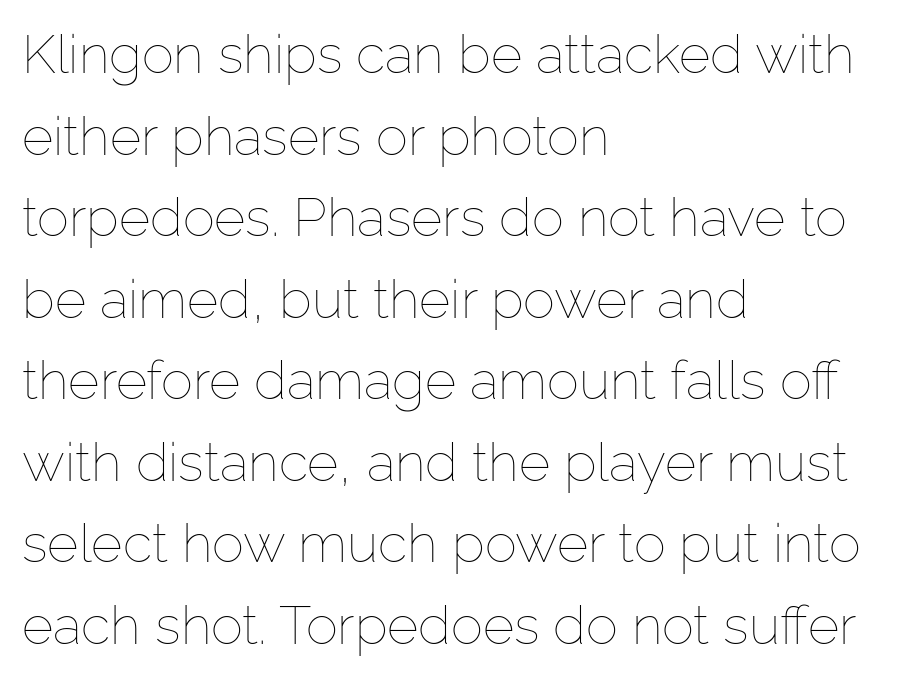
Q: Is the text bold? A: No.
Q: Is the text italic (slanted)? A: No, it is upright.
Q: Is the text underlined? A: No.
Q: How is the paragraph aligned? A: Left-aligned.
Q: Is the spacing between letters normal or unusually wide? A: Normal.
Q: Is the spacing between lines tight, normal or loose? A: Normal.
Q: Width (condensed, normal, or wide)? A: Normal.
Q: Stroke contrast? A: Low.
Q: x-height? A: Medium.
Q: Monospaced? A: No.
